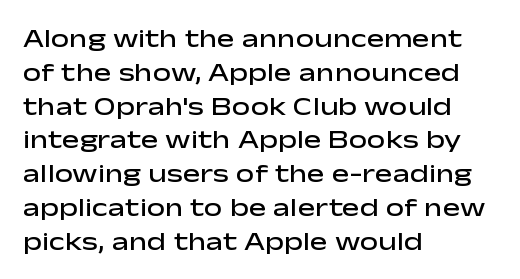
Q: Is the text bold? A: Semi-bold.
Q: Is the text italic (slanted)? A: No, it is upright.
Q: Is the text underlined? A: No.
Q: How is the paragraph aligned? A: Left-aligned.
Q: Is the spacing between letters normal or unusually wide? A: Normal.
Q: Is the spacing between lines tight, normal or loose? A: Normal.
